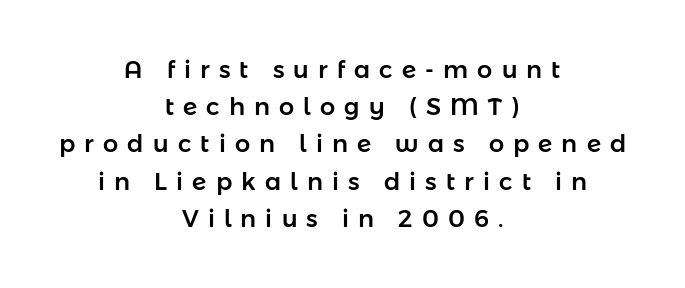
The image shows 24 px text type, upright; set centered, normal line spacing (1.55x), unusually wide letter spacing (+0.38 em), not underlined.
